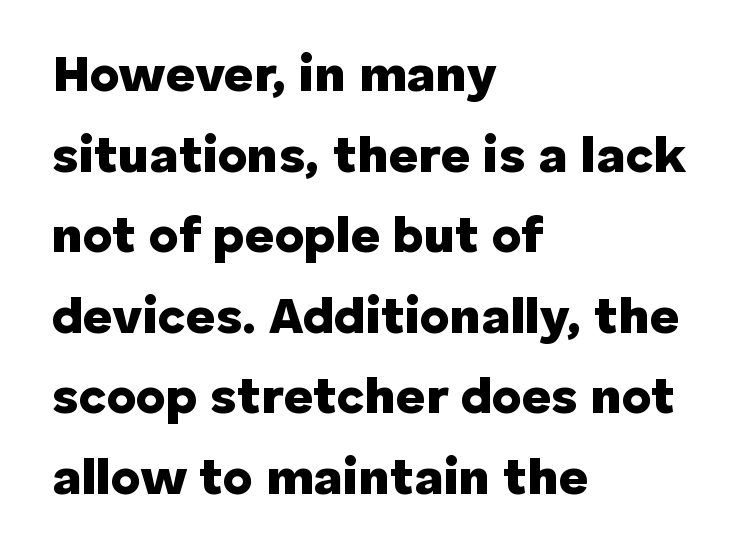
This is sans-serif lettering, the kind often seen on screens and signage. Honestly, the row spacing looks completely unremarkable. Note the varied advance widths — an 'i' is clearly narrower than an 'm'. A typesetter would call this zero additional tracking.
